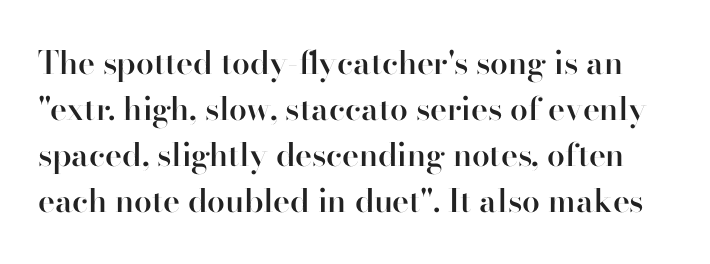
{"serif": "no", "italic": "no", "bold": "semi", "weight": "semibold", "width": "normal", "stroke_contrast": "high", "x_height": "small", "monospaced": "no", "underline": "no", "line_spacing": "normal", "line_spacing_ratio": 1.44, "letter_spacing": "normal", "letter_spacing_em": 0.0, "glyph_px": 32}
